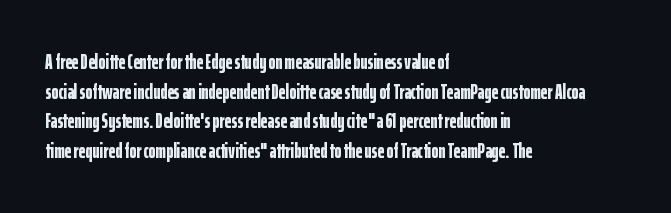
The vertical gap from one line to the next is medium. Beneath every word, the page is bare. Nothing unusual about the tracking: characters are spaced as the font intends. Its strokes are broad and dark, the hallmark of bold type. This sample uses an upright cut, with every glyph sitting square on the baseline. If you drew a ruler down the left edge, every line would touch it.
